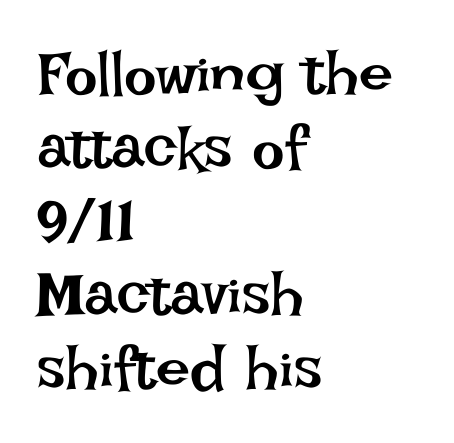
Q: Is the text bold? A: No.
Q: Is the text italic (slanted)? A: No, it is upright.
Q: Is the text underlined? A: No.
Q: How is the paragraph aligned? A: Left-aligned.
Q: Is the spacing between letters normal or unusually wide? A: Normal.
Q: Width (condensed, normal, or wide)? A: Normal.
Q: Stroke contrast? A: Low.
Q: x-height? A: Large.
Q: Monospaced? A: No.
